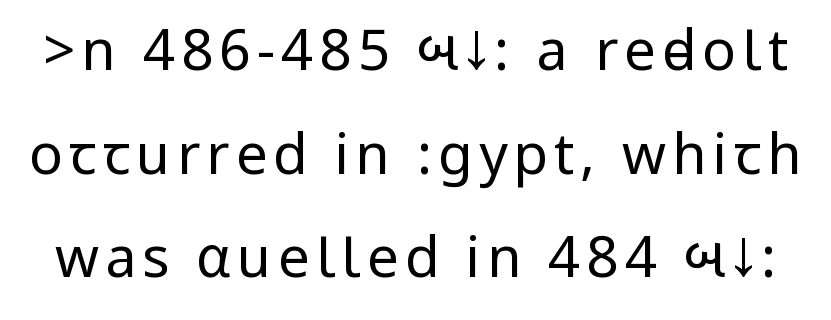
The image shows 56 px regular-weight, condensed sans-serif type, upright; set line spacing 1.85x, not underlined; low stroke contrast.
